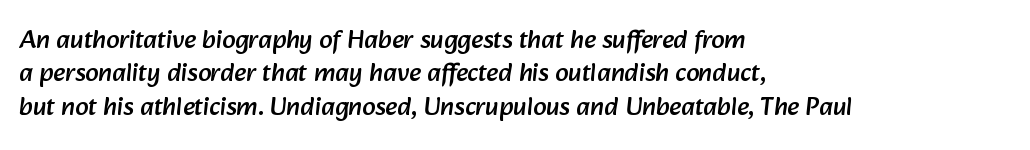
The designer left line spacing at the default. Horizontal alignment here is leftward, the default for most running prose. The strip under each line holds only bare page. In terms of letterspacing, this is plain default setting.
